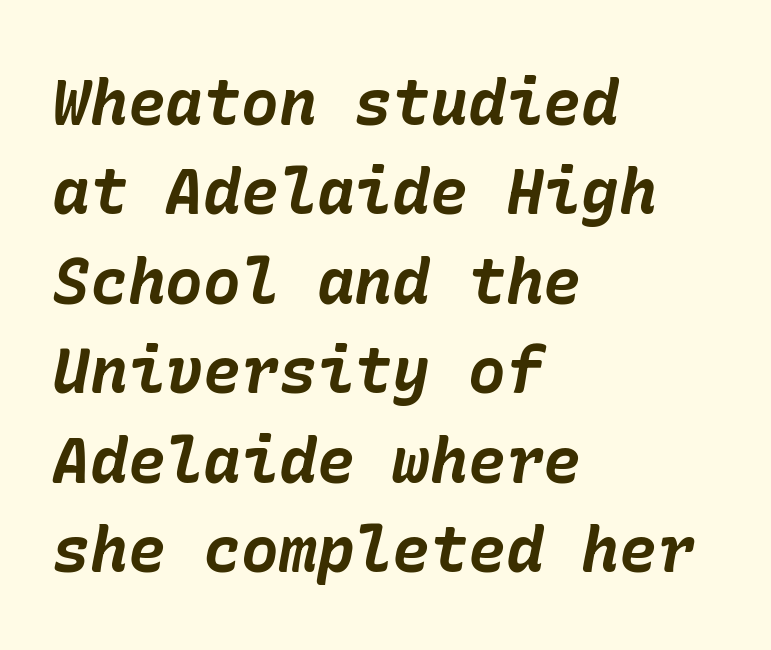
Q: Is the text bold? A: Yes.
Q: Is the text italic (slanted)? A: Yes, it leans right by about 10 degrees.
Q: Is the text underlined? A: No.
Q: How is the paragraph aligned? A: Left-aligned.
Q: Is the spacing between letters normal or unusually wide? A: Normal.
Q: Is the spacing between lines tight, normal or loose? A: Normal.
Q: Width (condensed, normal, or wide)? A: Normal.
Q: Stroke contrast? A: Low.
Q: x-height? A: Medium.
